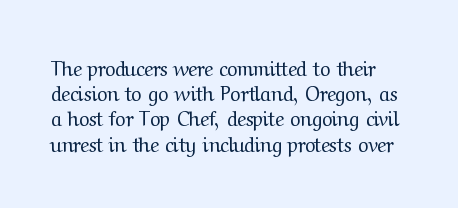
The image shows 20 px text type, upright; set normal line spacing (1.26x), normal letter spacing, not underlined.
